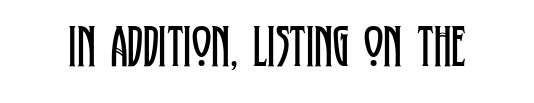
{"serif": "yes", "italic": "no", "bold": "no", "weight": "regular", "width": "condensed", "stroke_contrast": "low", "x_height": "large", "monospaced": "no", "underline": "no", "letter_spacing": "normal", "letter_spacing_em": 0.0, "glyph_px": 59}
